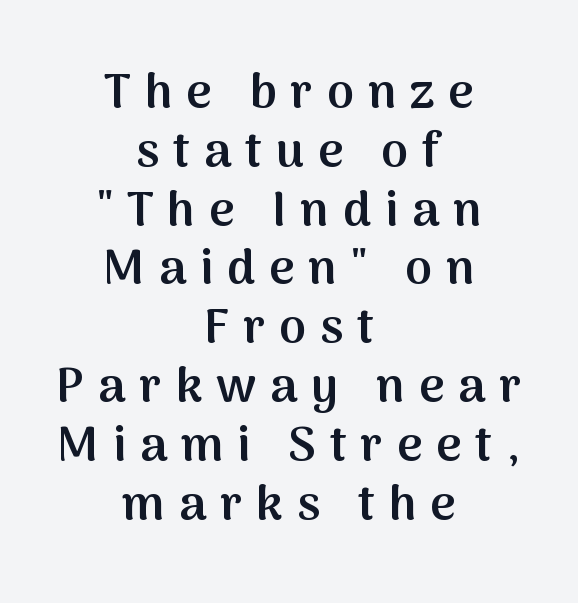
The image shows 49 px semibold sans-serif type, upright; set centered, line spacing 1.2x, unusually wide letter spacing (+0.28 em), not underlined; medium stroke contrast and a medium x-height.
